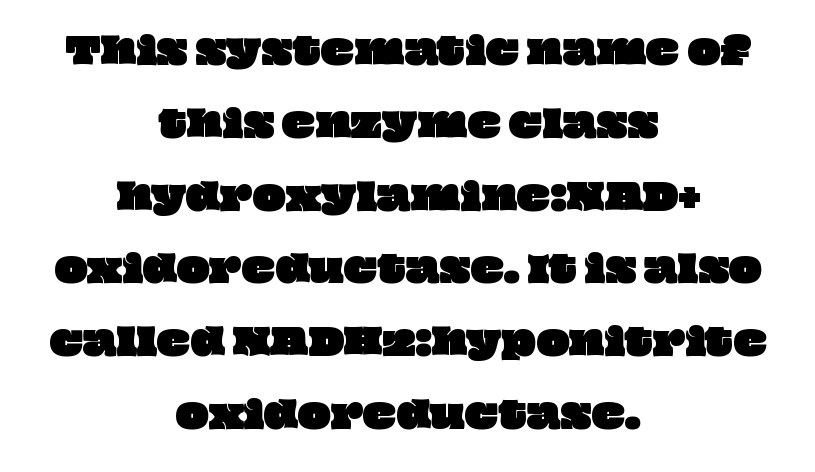
{"width": "wide", "stroke_contrast": "low", "x_height": "large", "monospaced": "no", "underline": "no", "align": "center", "line_spacing": "loose", "line_spacing_ratio": 2.08, "letter_spacing": "normal", "letter_spacing_em": 0.0, "glyph_px": 35}
